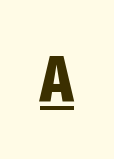
Varying glyph widths throughout — classic text-font behaviour. The rendering uses the underline text-decoration. The type family on display is of the sans-serif kind. Caption: standard tracking, unaltered.
